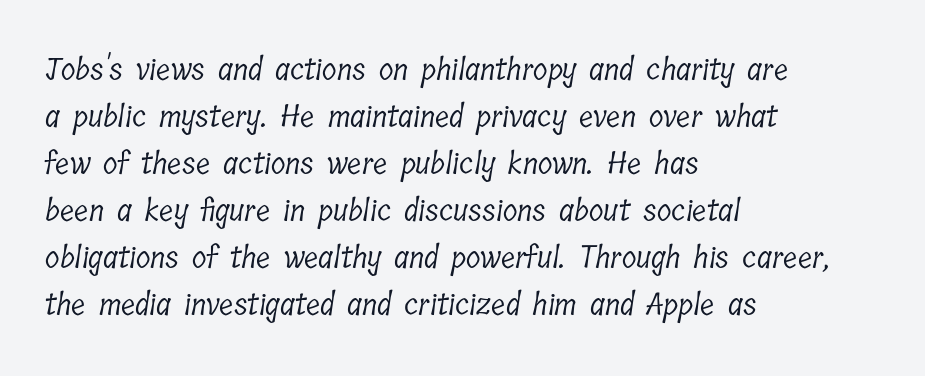
The image shows 30 px light, condensed serif type; set left-aligned, normal line spacing (1.57x), normal letter spacing, not underlined; low stroke contrast and a medium x-height.
